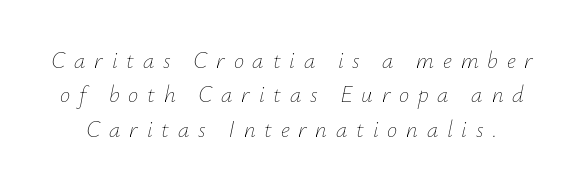
{"italic": "yes", "lean": "right", "slant_degrees": 12, "bold": "no", "underline": "no", "line_spacing": "normal", "line_spacing_ratio": 1.49, "letter_spacing": "wide", "letter_spacing_em": 0.38, "glyph_px": 23}
